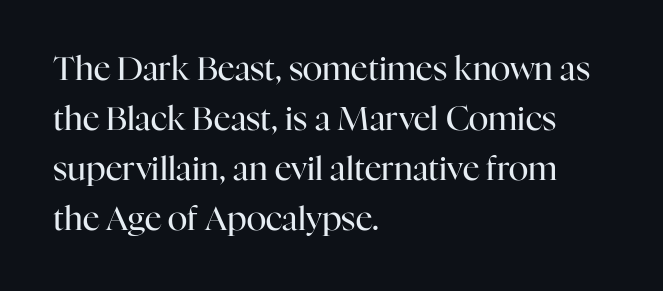
The image shows 33 px regular-weight serif type, upright; set left-aligned, normal line spacing (1.52x), normal letter spacing, not underlined; high stroke contrast and a medium x-height.
